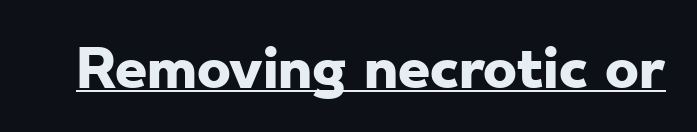
The image shows 51 px heavy, wide sans-serif type; set normal letter spacing, underlined; low stroke contrast and a small x-height.
